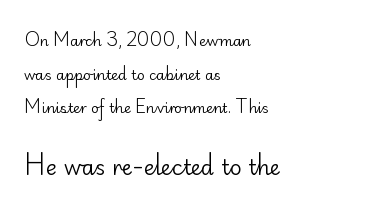
{"italic": "no", "bold": "no", "underline": "no", "align": "left", "line_spacing": "loose", "line_spacing_ratio": 2.4, "letter_spacing": "normal", "letter_spacing_em": 0.0, "larger_block": "second", "size_ratio": 1.5, "glyph_px": 21}
